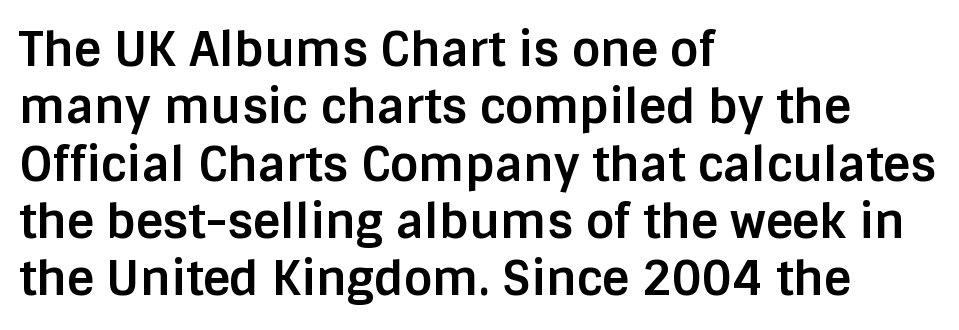
Stroke thickness is high; the sample reads as a true bold. Examine the stroke ends and you'll find no serifs. Designer's note — italics off, roman on. Letter spacing: default.
